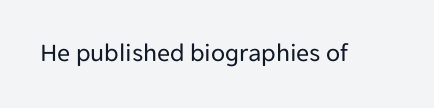
Q: Is the text bold? A: No.
Q: Is the text italic (slanted)? A: No, it is upright.
Q: Is the text underlined? A: No.
Q: Is the spacing between letters normal or unusually wide? A: Normal.
